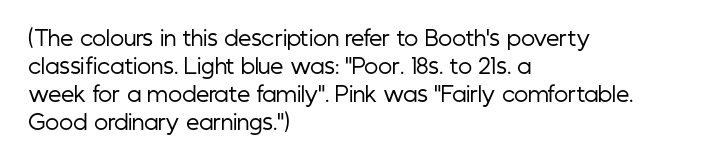
The image shows 21 px text type, upright; set left-aligned, normal line spacing (1.33x), normal letter spacing, not underlined.
